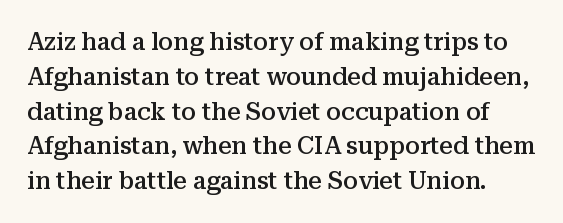
{"italic": "no", "bold": "semi", "underline": "no", "line_spacing": "normal", "line_spacing_ratio": 1.45, "letter_spacing": "normal", "letter_spacing_em": 0.0, "glyph_px": 24}
